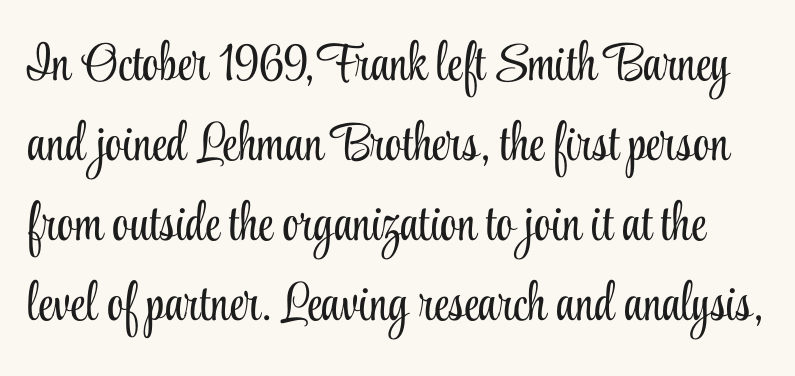
{"serif": "yes", "bold": "no", "weight": "light", "width": "condensed", "stroke_contrast": "low", "x_height": "small", "monospaced": "no", "underline": "no", "line_spacing": "normal", "line_spacing_ratio": 1.51, "letter_spacing": "normal", "letter_spacing_em": 0.0, "glyph_px": 53}
